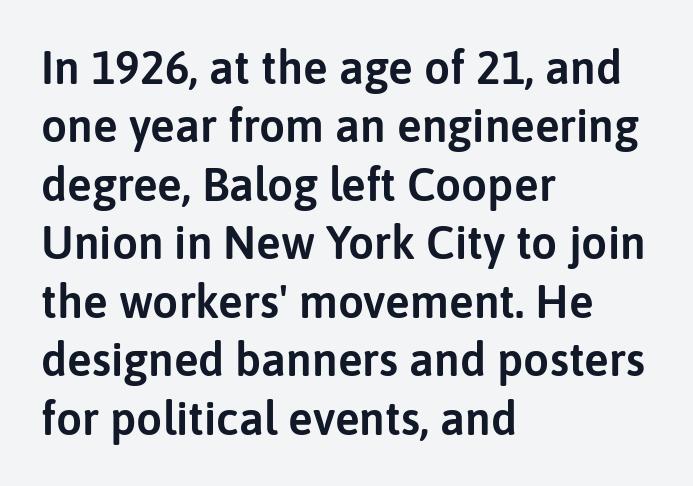
{"serif": "no", "italic": "no", "width": "normal", "stroke_contrast": "low", "x_height": "medium", "monospaced": "no", "underline": "no", "align": "left", "line_spacing": "normal", "line_spacing_ratio": 1.27, "letter_spacing": "normal", "letter_spacing_em": 0.0, "glyph_px": 46}
